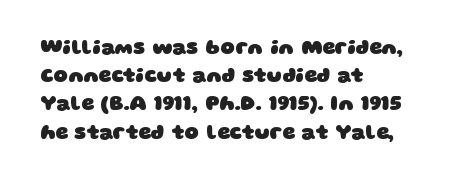
Q: Is the text bold? A: Yes.
Q: Is the text underlined? A: No.
Q: How is the paragraph aligned? A: Left-aligned.
Q: Is the spacing between letters normal or unusually wide? A: Normal.
Q: Is the spacing between lines tight, normal or loose? A: Normal.
